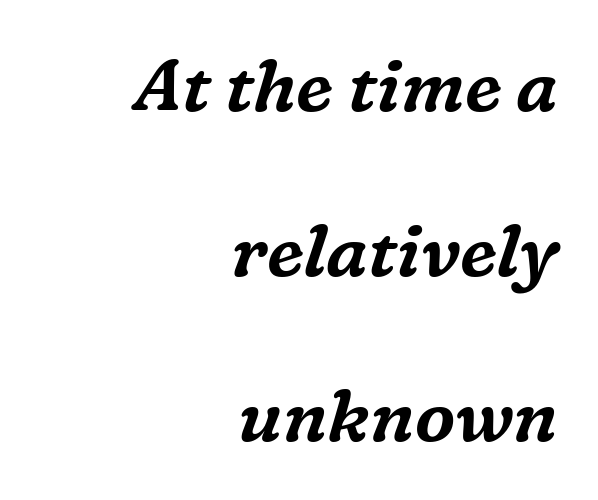
The image shows 72 px serif type, italic (leaning right); set right-aligned, loose line spacing (2.29x), normal letter spacing, not underlined; medium stroke contrast and a medium x-height.
